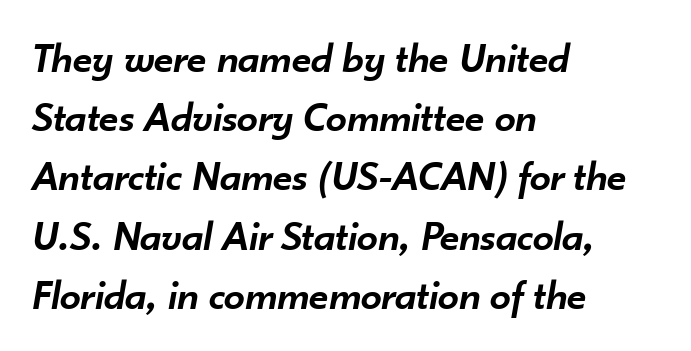
Q: Is the text bold? A: Semi-bold.
Q: Is the text italic (slanted)? A: Yes, it leans right by about 10 degrees.
Q: Is the text underlined? A: No.
Q: How is the paragraph aligned? A: Left-aligned.
Q: Is the spacing between letters normal or unusually wide? A: Normal.
Q: Is the spacing between lines tight, normal or loose? A: Normal.
Q: Width (condensed, normal, or wide)? A: Normal.
Q: Stroke contrast? A: Low.
Q: x-height? A: Small.
Q: Monospaced? A: No.
